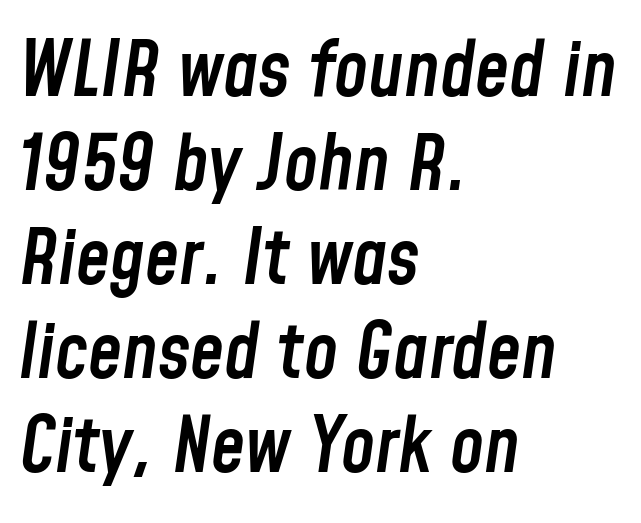
Q: Is the text bold? A: Semi-bold.
Q: Is the text italic (slanted)? A: Yes, it leans right by about 8 degrees.
Q: Is the text underlined? A: No.
Q: How is the paragraph aligned? A: Left-aligned.
Q: Is the spacing between letters normal or unusually wide? A: Normal.
Q: Width (condensed, normal, or wide)? A: Condensed.
Q: Stroke contrast? A: Low.
Q: x-height? A: Medium.
Q: Monospaced? A: No.
